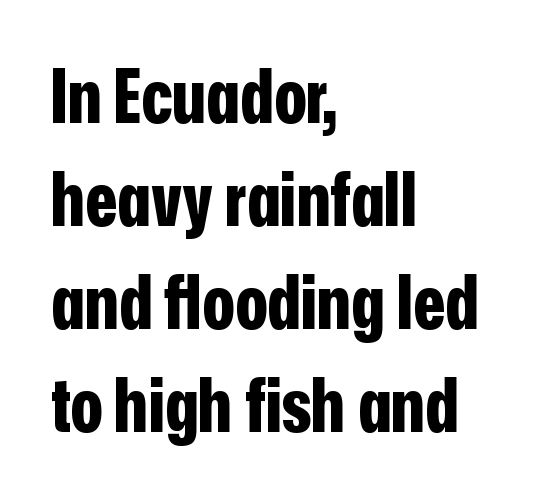
{"serif": "no", "italic": "no", "bold": "yes", "weight": "bold", "width": "condensed", "stroke_contrast": "low", "x_height": "medium", "monospaced": "no", "underline": "no", "align": "left", "line_spacing": "normal", "line_spacing_ratio": 1.39, "letter_spacing": "normal", "letter_spacing_em": 0.0, "glyph_px": 74}
